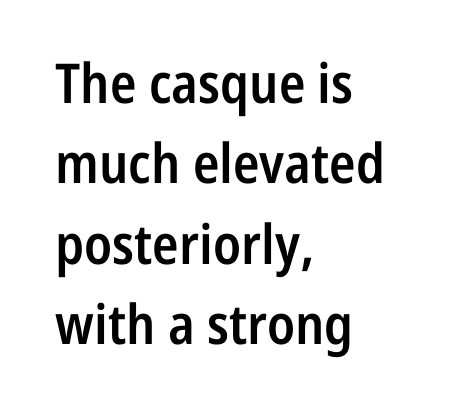
Beneath every word, the page is bare. Glyph-to-glyph distance matches everyday printed text. The type sits square on the baseline with zero lean. Moderately thickened strokes mark this as semibold type. You can tell from the bare stems that sans-serif type was used.
